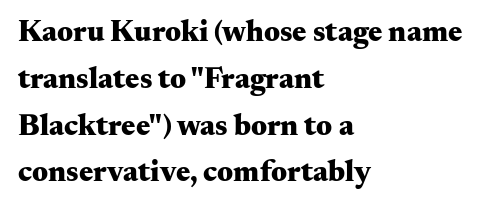
Q: Is the text bold? A: Yes.
Q: Is the text italic (slanted)? A: No, it is upright.
Q: Is the typeface a serif or a sans-serif typeface? A: Serif.
Q: Is the text underlined? A: No.
Q: How is the paragraph aligned? A: Left-aligned.
Q: Is the spacing between letters normal or unusually wide? A: Normal.
Q: Is the spacing between lines tight, normal or loose? A: Normal.
Q: Width (condensed, normal, or wide)? A: Wide.
Q: Stroke contrast? A: Medium.
Q: x-height? A: Small.
Q: Monospaced? A: No.
